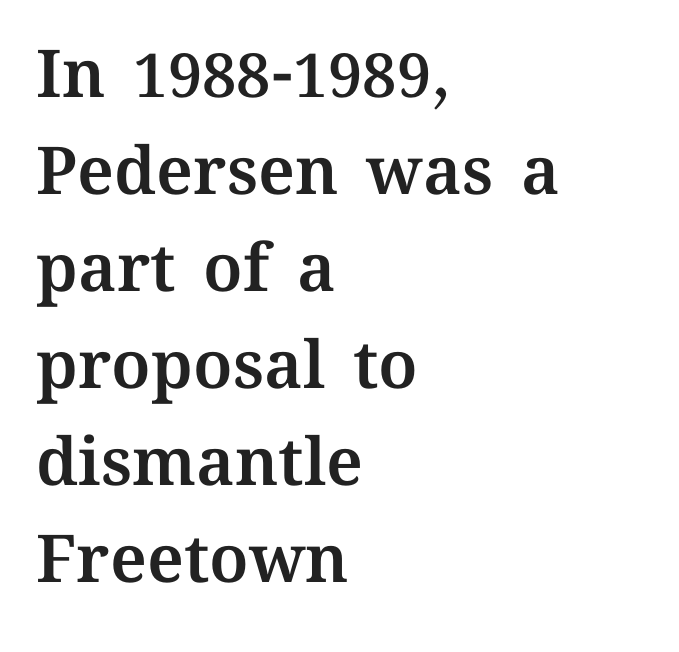
Q: Is the text italic (slanted)? A: No, it is upright.
Q: Is the text underlined? A: No.
Q: How is the paragraph aligned? A: Left-aligned.
Q: Is the spacing between letters normal or unusually wide? A: Normal.
Q: Is the spacing between lines tight, normal or loose? A: Normal.
Q: Width (condensed, normal, or wide)? A: Normal.
Q: Stroke contrast? A: Medium.
Q: x-height? A: Medium.
Q: Monospaced? A: No.
